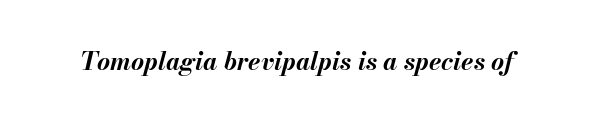
Q: Is the text bold? A: Yes.
Q: Is the text italic (slanted)? A: Yes, it leans right by about 13 degrees.
Q: Is the text underlined? A: No.
Q: Is the spacing between letters normal or unusually wide? A: Normal.
